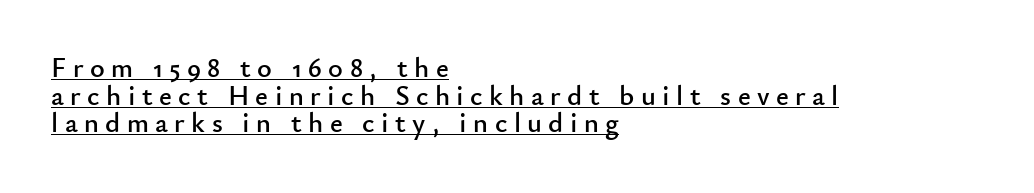
Alignment: flush left. Is the letter spacing exaggerated? Yes — the characters are pushed far apart. Honestly, the rows look squashed on top of each other. The words here are underlined. The designer went with a sans here, leaving each stem footless.
